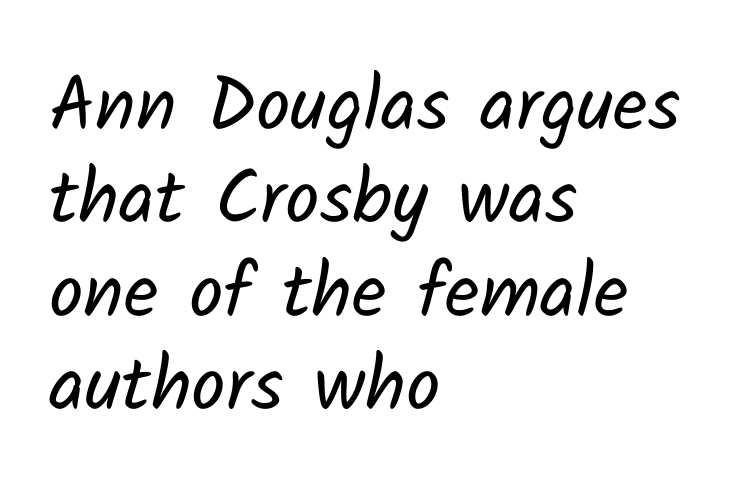
The text block is weighted toward the left margin, trailing off unevenly rightward. Tracking value appears to be zero — textbook default spacing. The passage shown is not underscored anywhere. Stems and bowls with no extra thickness — not bold. The letters advance in unequal steps, a hallmark of proportional type. Stroke terminals: plain, sans-serif.
